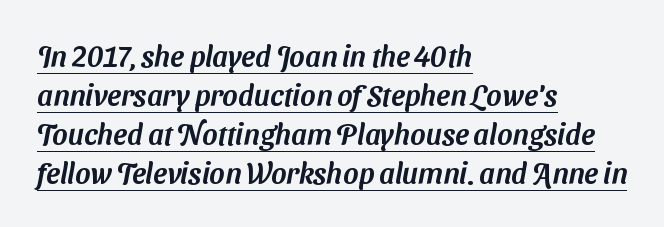
Q: Is the typeface a serif or a sans-serif typeface? A: Sans-serif.
Q: Is the text underlined? A: Yes.
Q: How is the paragraph aligned? A: Left-aligned.
Q: Is the spacing between letters normal or unusually wide? A: Normal.
Q: Is the spacing between lines tight, normal or loose? A: Normal.
Q: Width (condensed, normal, or wide)? A: Normal.
Q: Stroke contrast? A: Medium.
Q: x-height? A: Medium.
Q: Monospaced? A: No.
